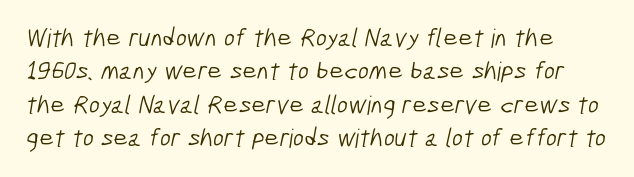
Q: Is the text bold? A: No.
Q: Is the text underlined? A: No.
Q: Is the spacing between letters normal or unusually wide? A: Normal.
Q: Is the spacing between lines tight, normal or loose? A: Normal.
